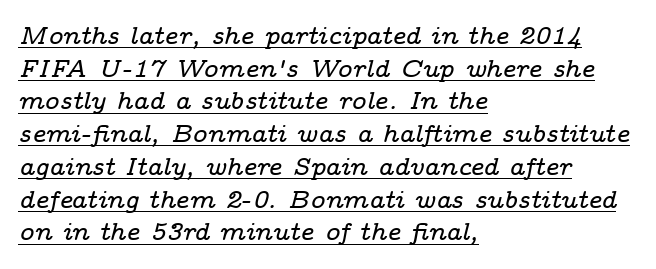
{"italic": "yes", "lean": "right", "slant_degrees": 14, "underline": "yes", "align": "left", "line_spacing": "normal", "line_spacing_ratio": 1.31, "letter_spacing": "normal", "letter_spacing_em": 0.0, "glyph_px": 25}
